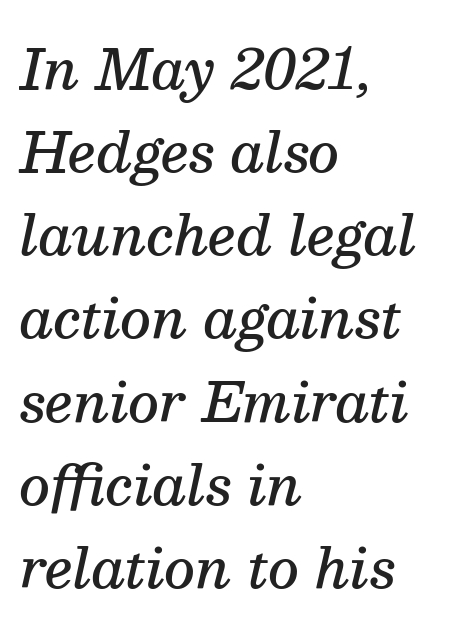
Q: Is the text bold? A: Semi-bold.
Q: Is the text italic (slanted)? A: Yes, it leans right by about 13 degrees.
Q: Is the typeface a serif or a sans-serif typeface? A: Serif.
Q: Is the text underlined? A: No.
Q: How is the paragraph aligned? A: Left-aligned.
Q: Is the spacing between letters normal or unusually wide? A: Normal.
Q: Is the spacing between lines tight, normal or loose? A: Normal.
Q: Width (condensed, normal, or wide)? A: Normal.
Q: Stroke contrast? A: Medium.
Q: x-height? A: Medium.
Q: Monospaced? A: No.
